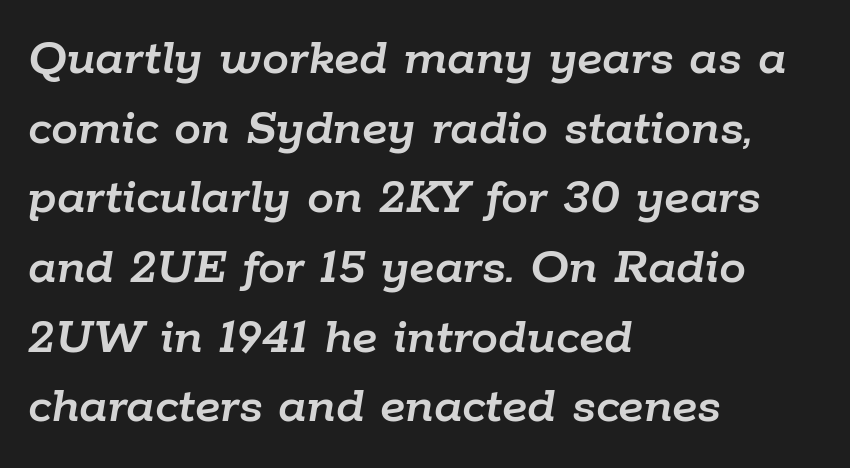
The image shows 54 px text type, italic (leaning right); set left-aligned, normal line spacing (1.29x), normal letter spacing, not underlined; low stroke contrast and a medium x-height.
